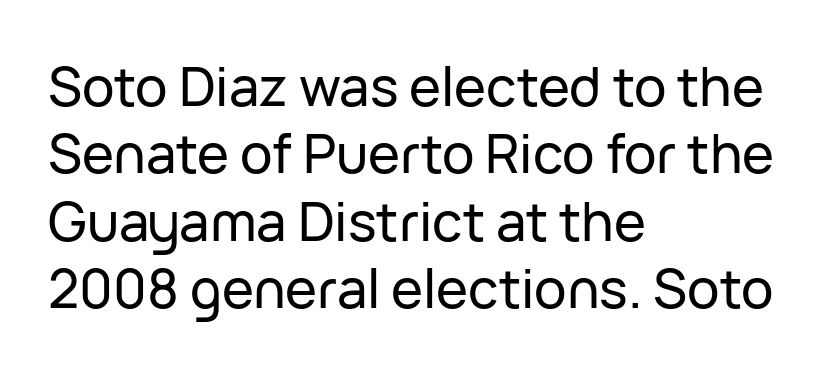
Q: Is the text italic (slanted)? A: No, it is upright.
Q: Is the typeface a serif or a sans-serif typeface? A: Sans-serif.
Q: Is the text underlined? A: No.
Q: How is the paragraph aligned? A: Left-aligned.
Q: Is the spacing between letters normal or unusually wide? A: Normal.
Q: Is the spacing between lines tight, normal or loose? A: Normal.
Q: Width (condensed, normal, or wide)? A: Normal.
Q: Stroke contrast? A: Low.
Q: x-height? A: Medium.
Q: Monospaced? A: No.
